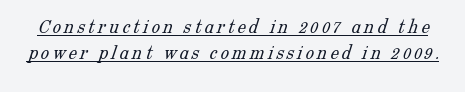
{"bold": "no", "underline": "yes", "line_spacing": "normal", "line_spacing_ratio": 1.25, "glyph_px": 21}
